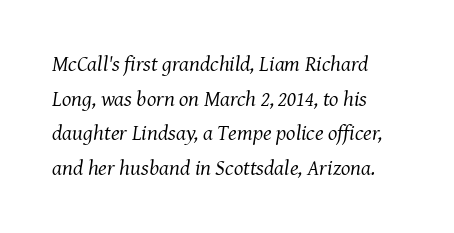
Q: Is the text bold? A: No.
Q: Is the text italic (slanted)? A: Yes, it leans right by about 7 degrees.
Q: Is the text underlined? A: No.
Q: How is the paragraph aligned? A: Left-aligned.
Q: Is the spacing between letters normal or unusually wide? A: Normal.
Q: Is the spacing between lines tight, normal or loose? A: Normal.
